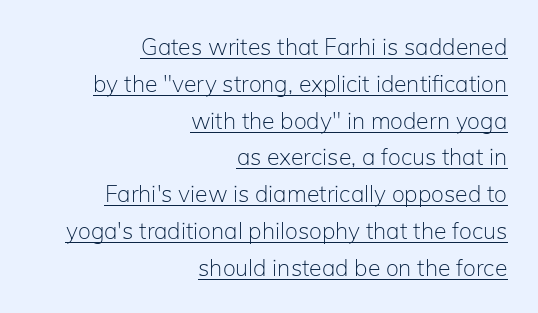
The image shows 23 px text type, upright; set right-aligned, normal line spacing (1.6x), normal letter spacing, underlined.
